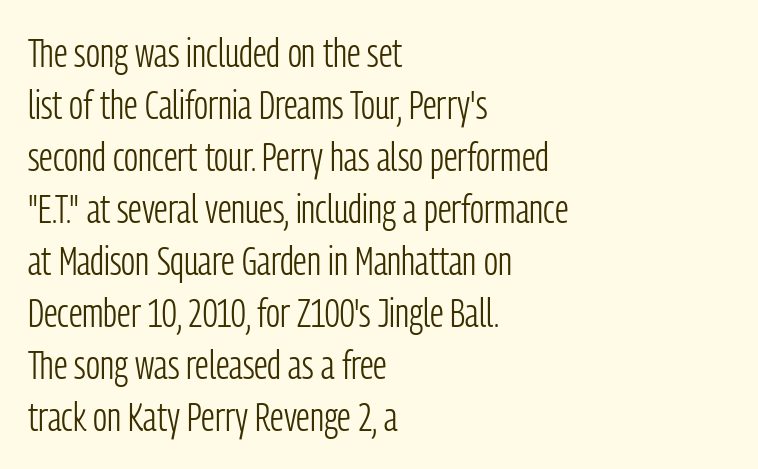
The image shows 40 px light, condensed sans-serif type, upright; set left-aligned, normal line spacing (1.3x), normal letter spacing, not underlined; low stroke contrast and a medium x-height.
